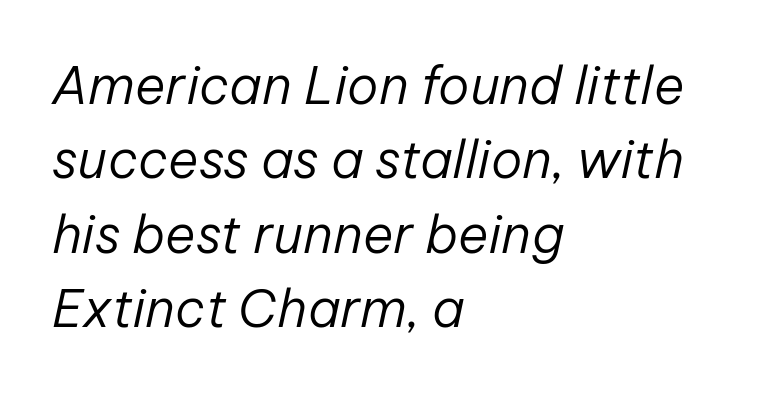
The glyphs look as if they've been sheared to an angle. The weight would be labelled regular, book, light, or lighter still. The passage shown is not underscored anywhere. The rendering uses natural spacing where letterforms have individual widths.
